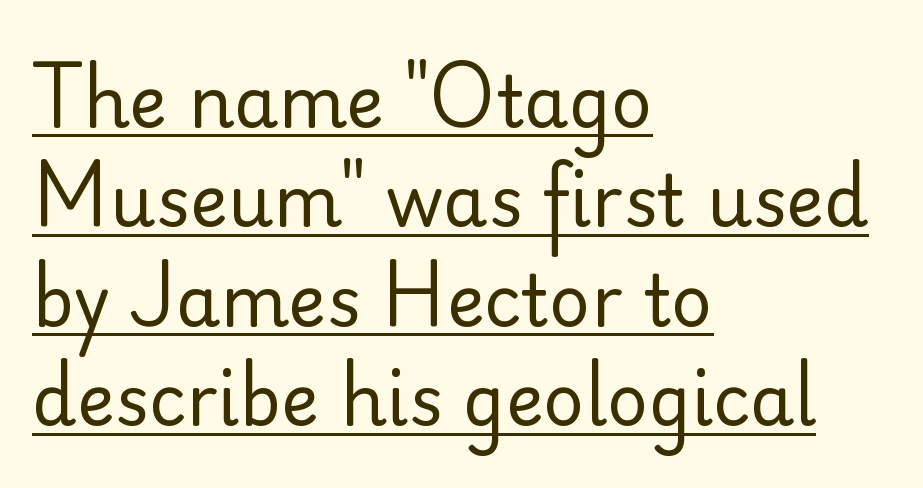
Q: Is the text bold? A: No.
Q: Is the text italic (slanted)? A: No, it is upright.
Q: Is the typeface a serif or a sans-serif typeface? A: Sans-serif.
Q: Is the text underlined? A: Yes.
Q: How is the paragraph aligned? A: Left-aligned.
Q: Is the spacing between letters normal or unusually wide? A: Normal.
Q: Is the spacing between lines tight, normal or loose? A: Normal.
Q: Width (condensed, normal, or wide)? A: Normal.
Q: Stroke contrast? A: Low.
Q: x-height? A: Small.
Q: Monospaced? A: No.
